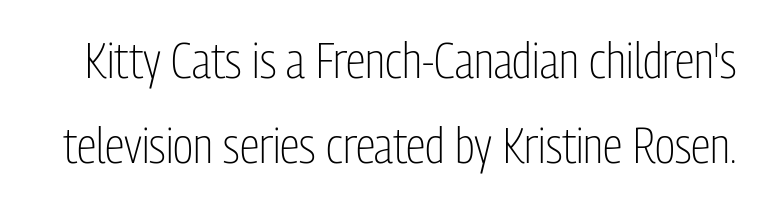
Students, note that the glyphs here touch the page at normal intervals. In terms of leading, this rendering sits right in the middle. Here the designer chose a conventional face with non-uniform glyph widths. The specimen reads as upright at a glance. Clear beneath every line of the passage.
